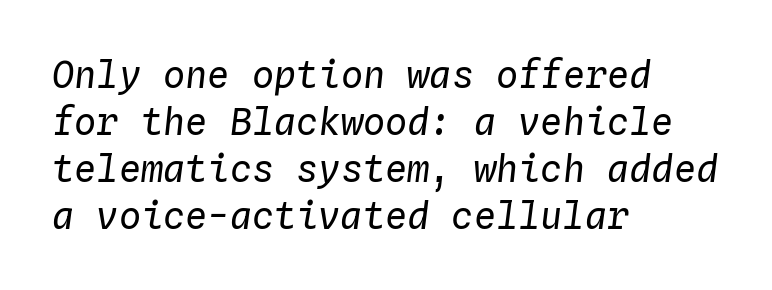
The image shows 37 px regular-weight type, italic (leaning right), monospaced; set left-aligned, normal line spacing (1.27x), normal letter spacing, not underlined; low stroke contrast and a medium x-height.
